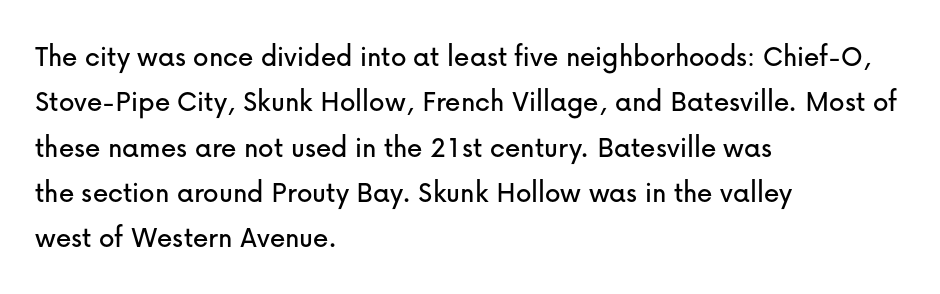
Q: Is the text italic (slanted)? A: No, it is upright.
Q: Is the typeface a serif or a sans-serif typeface? A: Sans-serif.
Q: Is the text underlined? A: No.
Q: How is the paragraph aligned? A: Left-aligned.
Q: Is the spacing between letters normal or unusually wide? A: Normal.
Q: Is the spacing between lines tight, normal or loose? A: Normal.
Q: Width (condensed, normal, or wide)? A: Normal.
Q: Stroke contrast? A: Low.
Q: x-height? A: Medium.
Q: Monospaced? A: No.
